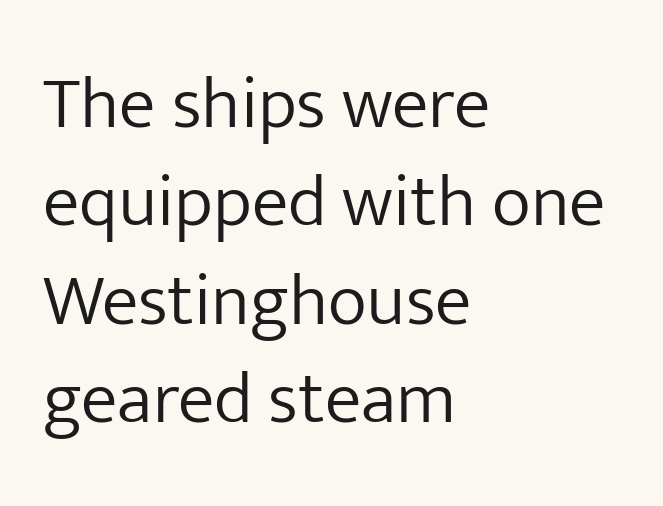
{"serif": "no", "italic": "no", "bold": "no", "weight": "light", "width": "normal", "stroke_contrast": "low", "x_height": "medium", "monospaced": "no", "underline": "no", "align": "left", "line_spacing": "normal", "line_spacing_ratio": 1.33, "letter_spacing": "normal", "letter_spacing_em": 0.0, "glyph_px": 74}
